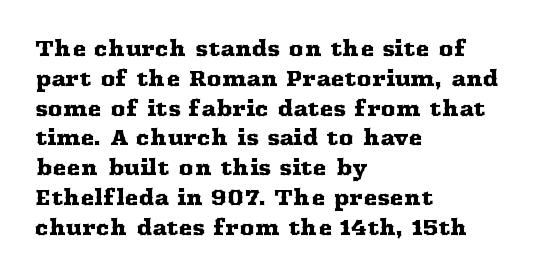
{"italic": "no", "underline": "no", "align": "left", "line_spacing": "normal", "line_spacing_ratio": 1.42, "letter_spacing": "normal", "letter_spacing_em": 0.0, "glyph_px": 21}
